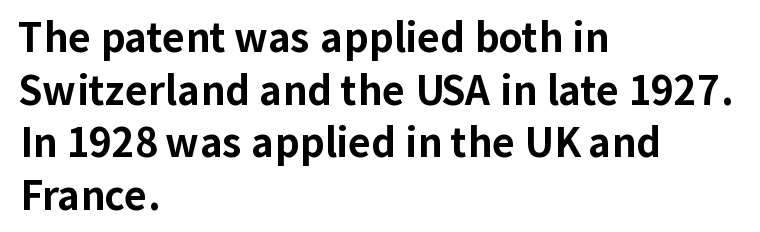
{"serif": "no", "italic": "no", "bold": "yes", "weight": "bold", "width": "normal", "stroke_contrast": "low", "x_height": "medium", "monospaced": "no", "underline": "no", "align": "left", "line_spacing": "normal", "line_spacing_ratio": 1.35, "letter_spacing": "normal", "letter_spacing_em": 0.0, "glyph_px": 39}
